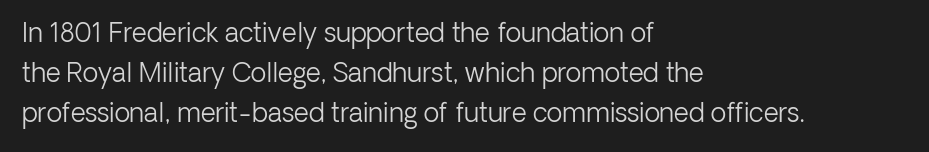
Descender tails drop into unmarked territory. Stroke mass is kept to a normal reading level or below. Default kerning and tracking; the words read as compact shapes. Teacher's note: observe the even left margin — that is flush-left alignment.
